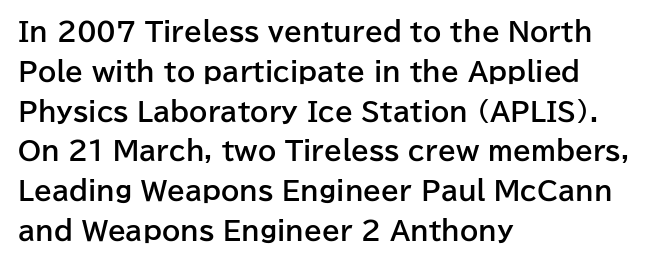
The image shows 26 px bold type, upright; set left-aligned, normal line spacing (1.53x), normal letter spacing, not underlined.
